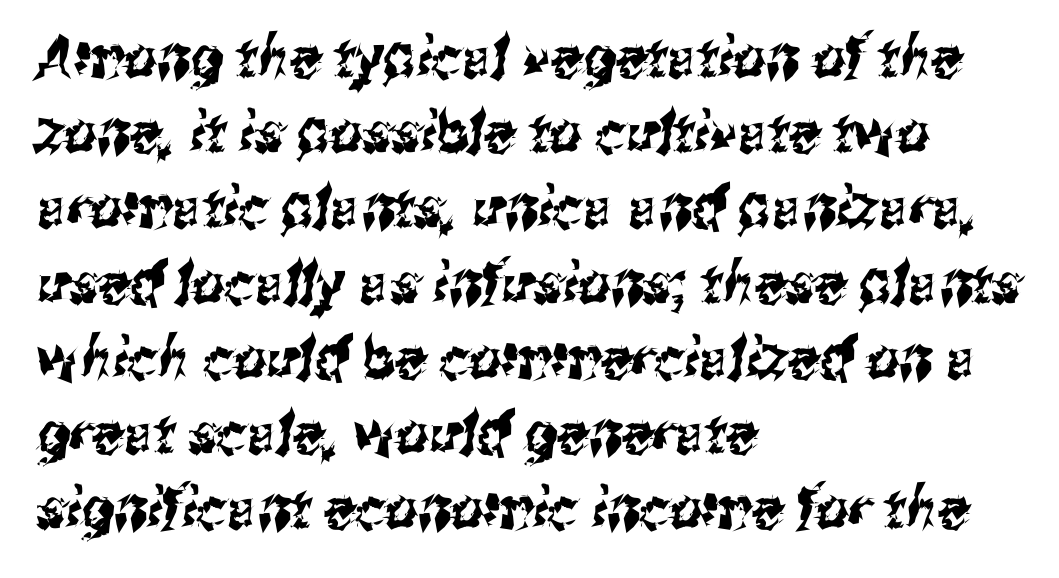
The image shows 57 px condensed sans-serif type; set left-aligned, normal line spacing (1.32x), normal letter spacing, not underlined; medium stroke contrast and a medium x-height.
